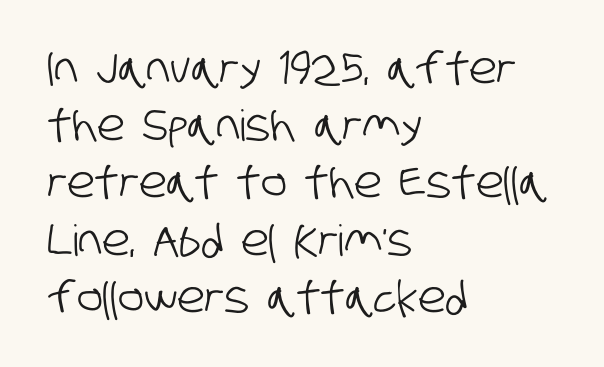
{"serif": "no", "width": "condensed", "stroke_contrast": "low", "x_height": "large", "monospaced": "no", "underline": "no", "align": "left", "line_spacing": "normal", "line_spacing_ratio": 1.33, "letter_spacing": "normal", "letter_spacing_em": 0.0, "glyph_px": 43}
